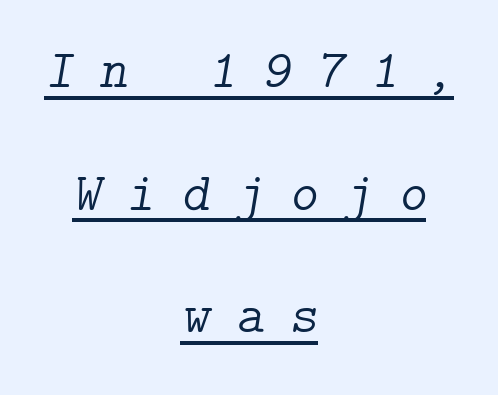
{"serif": "yes", "italic": "yes", "lean": "right", "slant_degrees": 9, "bold": "no", "weight": "light", "width": "normal", "stroke_contrast": "low", "x_height": "medium", "underline": "yes", "align": "center", "line_spacing": "loose", "line_spacing_ratio": 2.27, "letter_spacing": "wide", "letter_spacing_em": 0.48, "glyph_px": 54}
